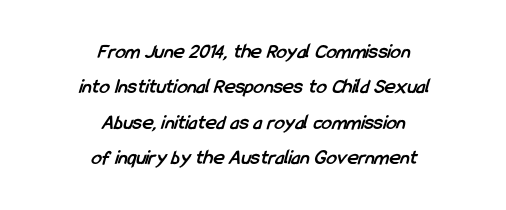
Honestly, there is no underline to notice here at all. Where is the straight margin? There isn't one; the lines are centered. A typesetter would call this leading conventional body-copy spacing. Chunky letters — that's bold for sure.
